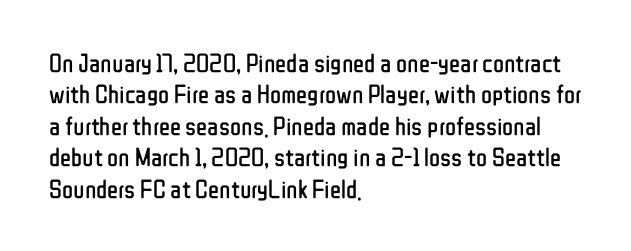
The image shows 26 px text type, upright; set left-aligned, line spacing 1.21x, normal letter spacing, not underlined.
